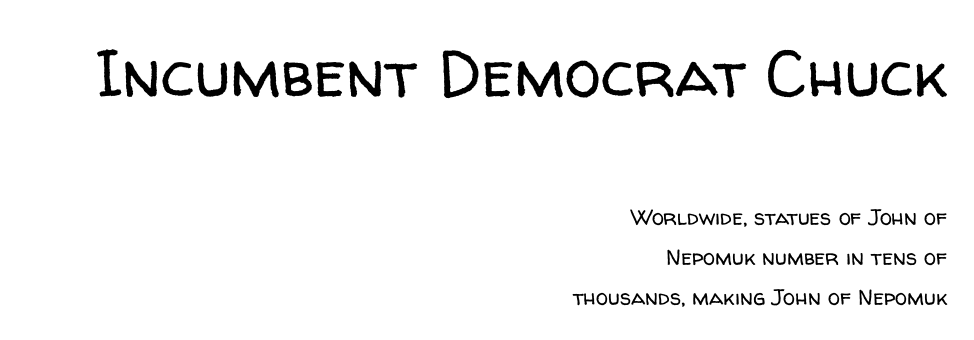
Q: Is the text bold? A: No.
Q: Is the text italic (slanted)? A: No, it is upright.
Q: Is the typeface a serif or a sans-serif typeface? A: Sans-serif.
Q: Is the text underlined? A: No.
Q: How is the paragraph aligned? A: Right-aligned.
Q: Is the spacing between letters normal or unusually wide? A: Normal.
Q: Which block of text is set in a larger size, the first (top) or the second (bottom)? A: The first (top) one.
Q: Width (condensed, normal, or wide)? A: Normal.
Q: Stroke contrast? A: Low.
Q: x-height? A: Medium.
Q: Monospaced? A: No.
